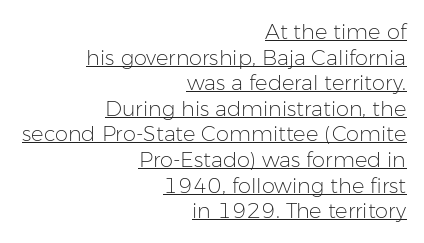
{"italic": "no", "bold": "no", "underline": "yes", "align": "right", "line_spacing_ratio": 1.22, "letter_spacing": "normal", "letter_spacing_em": 0.0, "glyph_px": 21}
